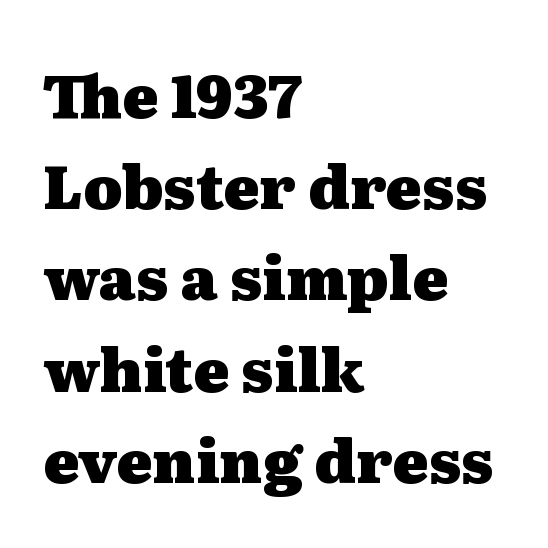
The image shows 60 px heavy, wide serif type, upright; set left-aligned, normal line spacing (1.52x), normal letter spacing, not underlined; medium stroke contrast and a medium x-height.
